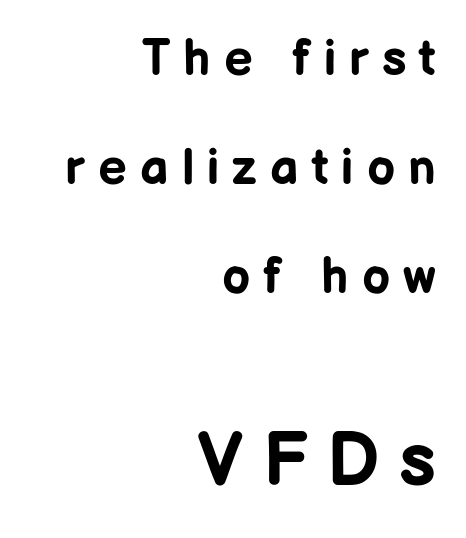
Typographically, this falls in the sans-serif category. Think of a printed novel: that variable character pitch is what you see here. Tracking here is generous; glyphs stand well apart from one another. Typeset ragged left — the right edge is the straight one. What weight is shown? A full bold with thick strokes. Rows of type keep a wide berth in the vertical direction.
